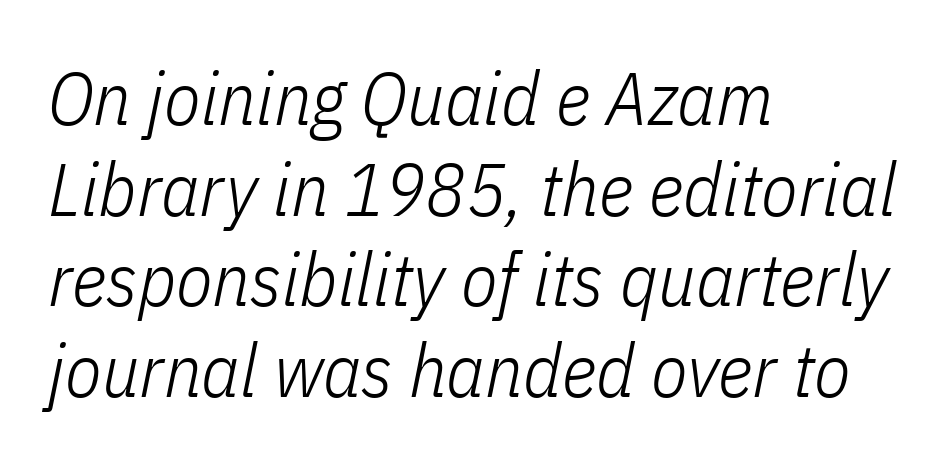
Q: Is the text bold? A: No.
Q: Is the text italic (slanted)? A: Yes, it leans right by about 11 degrees.
Q: Is the text underlined? A: No.
Q: How is the paragraph aligned? A: Left-aligned.
Q: Is the spacing between letters normal or unusually wide? A: Normal.
Q: Width (condensed, normal, or wide)? A: Condensed.
Q: Stroke contrast? A: Low.
Q: x-height? A: Medium.
Q: Monospaced? A: No.
